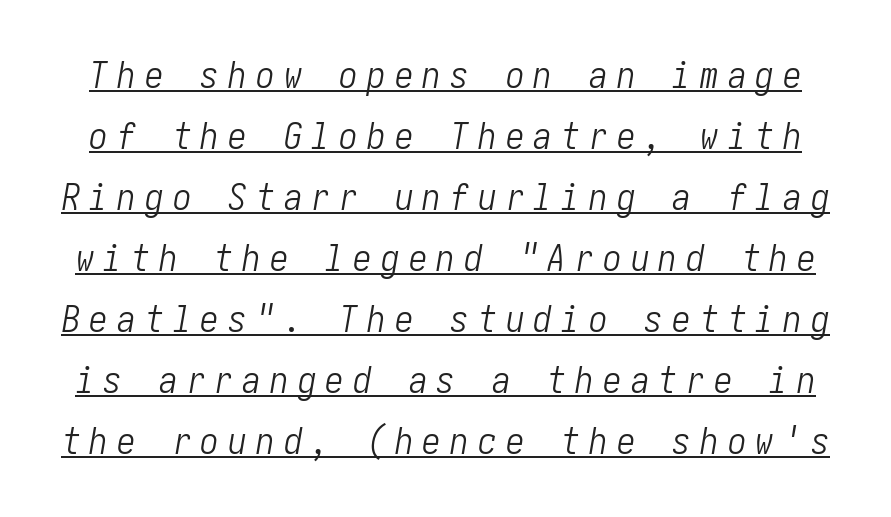
{"italic": "yes", "lean": "right", "slant_degrees": 10, "bold": "no", "weight": "light", "width": "condensed", "stroke_contrast": "low", "x_height": "medium", "underline": "yes", "line_spacing": "normal", "line_spacing_ratio": 1.65, "letter_spacing": "wide", "letter_spacing_em": 0.25, "glyph_px": 37}
